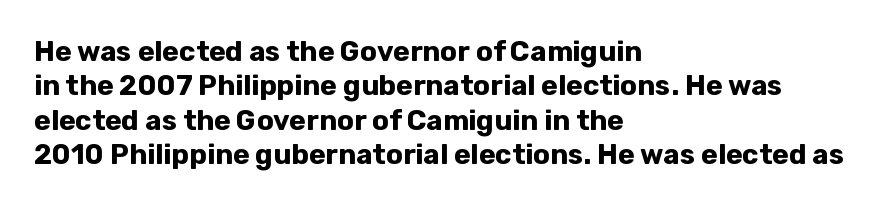
Look at the stroke-to-counter ratio: heavy, a bold. One-word summary of the alignment: left. Is the letter spacing exaggerated? No — it looks like the ordinary default. Look at the bottom of the vertical strokes: they stop flat, with no serifs.
